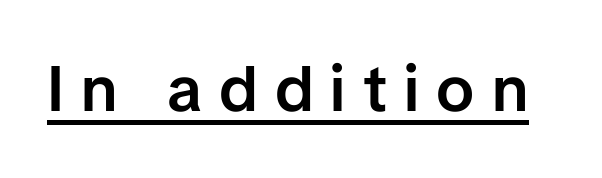
{"serif": "no", "italic": "no", "bold": "semi", "weight": "semibold", "width": "normal", "stroke_contrast": "low", "x_height": "medium", "monospaced": "no", "underline": "yes", "letter_spacing": "wide", "letter_spacing_em": 0.27, "glyph_px": 64}
